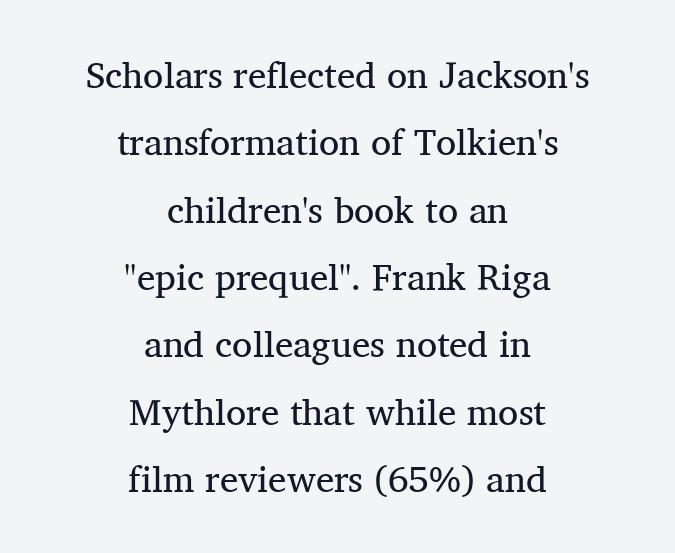
Looks like regular typesetting: each glyph gets only the width it needs. The letters stand upright; this is a roman face. Vertical stems look standard width or narrower in stroke. Standard letterfit; no display-style spreading of the glyphs. A typesetter would label this face a serif.
